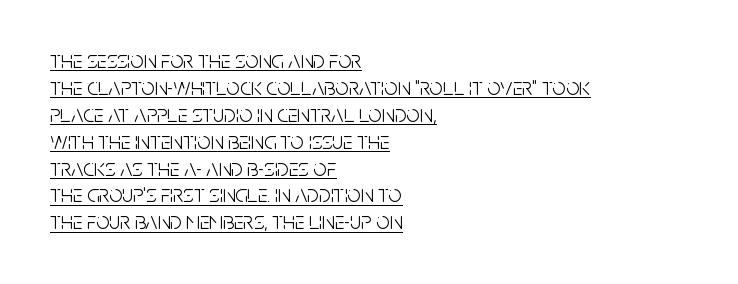
{"italic": "no", "bold": "no", "underline": "yes", "align": "left", "line_spacing": "tight", "line_spacing_ratio": 1.12, "letter_spacing": "normal", "letter_spacing_em": 0.0, "glyph_px": 24}
